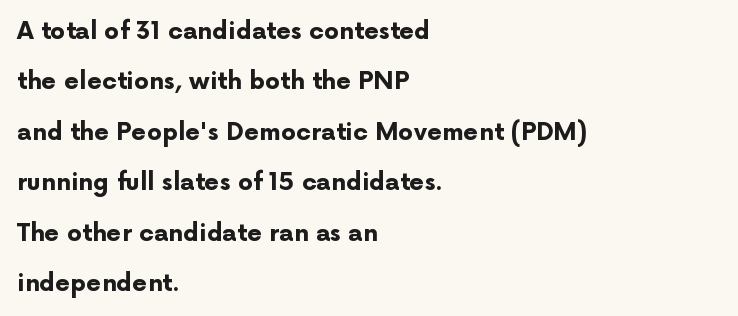
The image shows 24 px bold type, upright; set left-aligned, loose line spacing (2.1x), normal letter spacing, not underlined.
